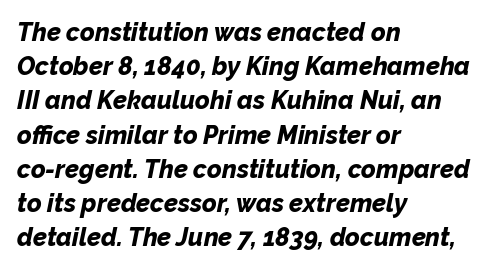
Q: Is the text bold? A: Yes.
Q: Is the text italic (slanted)? A: Yes, it leans right by about 12 degrees.
Q: Is the text underlined? A: No.
Q: How is the paragraph aligned? A: Left-aligned.
Q: Is the spacing between letters normal or unusually wide? A: Normal.
Q: Is the spacing between lines tight, normal or loose? A: Normal.
